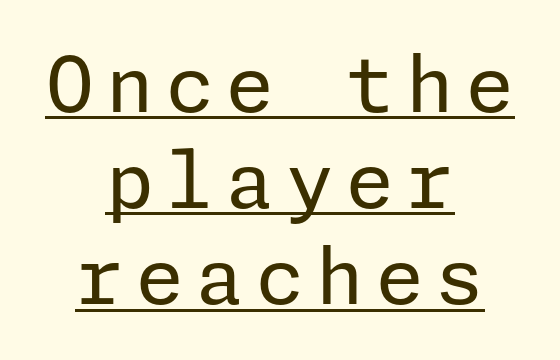
Q: Is the text bold? A: No.
Q: Is the text italic (slanted)? A: No, it is upright.
Q: Is the typeface a serif or a sans-serif typeface? A: Sans-serif.
Q: Is the text underlined? A: Yes.
Q: How is the paragraph aligned? A: Centered.
Q: Is the spacing between lines tight, normal or loose? A: Normal.
Q: Width (condensed, normal, or wide)? A: Normal.
Q: Stroke contrast? A: Low.
Q: x-height? A: Medium.
